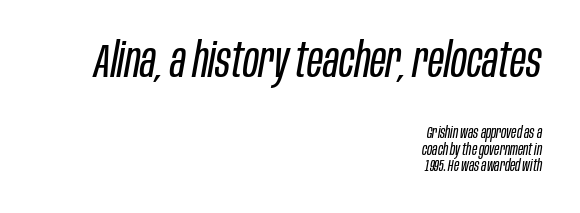
The image shows 48 px regular-weight, condensed type, italic (leaning right); set right-aligned, tight line spacing (1.02x), normal letter spacing, not underlined; the first (top) block is 3.0x larger; low stroke contrast and a large x-height.
